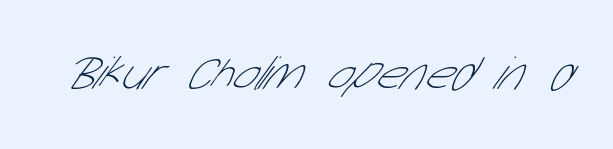
{"serif": "no", "bold": "no", "weight": "thin", "width": "condensed", "stroke_contrast": "low", "x_height": "medium", "monospaced": "no", "underline": "no", "letter_spacing": "normal", "letter_spacing_em": 0.0, "glyph_px": 48}
